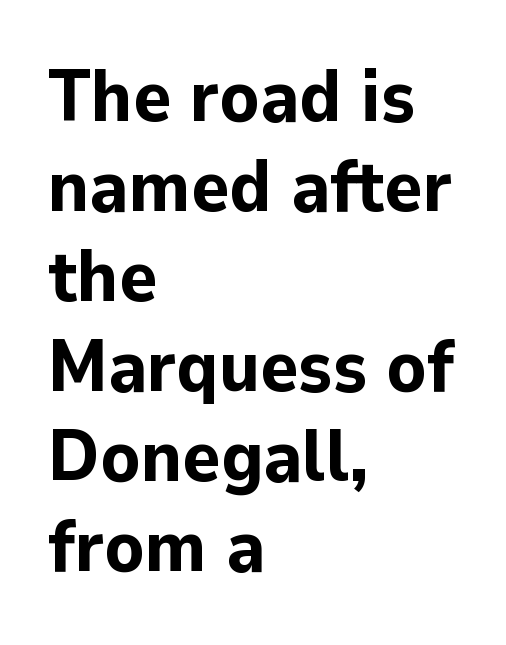
{"serif": "no", "italic": "no", "bold": "yes", "weight": "bold", "width": "normal", "stroke_contrast": "low", "x_height": "medium", "monospaced": "no", "underline": "no", "align": "left", "line_spacing": "normal", "line_spacing_ratio": 1.25, "letter_spacing": "normal", "letter_spacing_em": 0.0, "glyph_px": 72}
